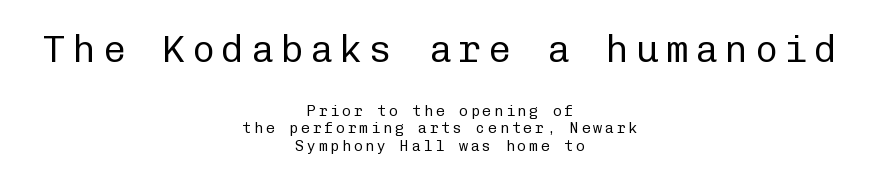
Letters rest on an invisible, unmarked baseline. Bigger letters appear in the top chunk; the bottom chunk is reduced. Stroke terminals: plain, sans-serif. A typesetter would mark this as roman, not italic. The rendering positions every line midway between the sides. Weight: in the light-to-regular range.
